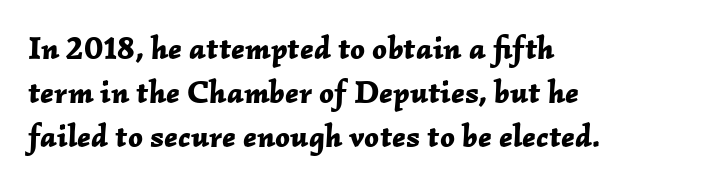
The image shows 32 px bold type, italic (leaning right); set left-aligned, normal line spacing (1.37x), normal letter spacing, not underlined; low stroke contrast and a medium x-height.
